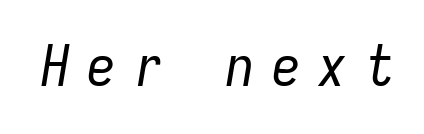
The image shows 57 px regular-weight, condensed type, italic (leaning right), monospaced; set unusually wide letter spacing (+0.31 em), not underlined; low stroke contrast and a medium x-height.
